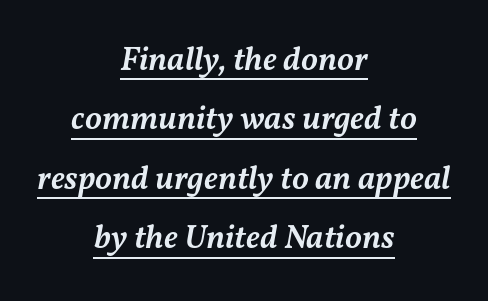
{"italic": "yes", "lean": "right", "slant_degrees": 11, "bold": "semi", "weight": "semibold", "width": "normal", "stroke_contrast": "medium", "x_height": "medium", "monospaced": "no", "underline": "yes", "align": "center", "line_spacing_ratio": 1.75, "letter_spacing": "normal", "letter_spacing_em": 0.0, "glyph_px": 34}
